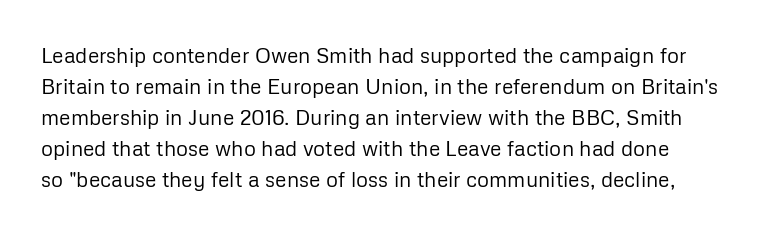
The image shows 21 px text type, upright; set left-aligned, normal line spacing (1.48x), normal letter spacing, not underlined.
